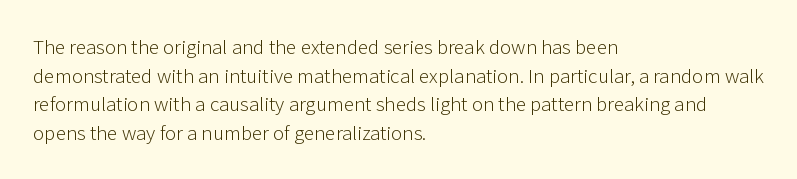
Line beginnings align vertically; line endings do not. Whoever set this chose a conventional vertical rhythm. Stroke mass is kept to a normal reading level or below. Nobody touched the tracking dial on this one.
